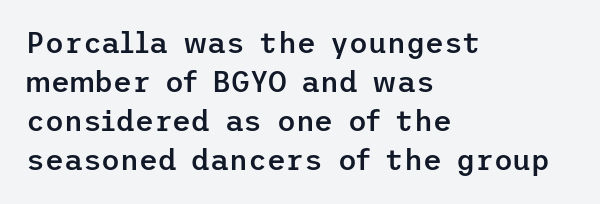
Q: Is the text bold? A: Semi-bold.
Q: Is the text italic (slanted)? A: No, it is upright.
Q: Is the typeface a serif or a sans-serif typeface? A: Sans-serif.
Q: Is the text underlined? A: No.
Q: How is the paragraph aligned? A: Left-aligned.
Q: Is the spacing between letters normal or unusually wide? A: Normal.
Q: Is the spacing between lines tight, normal or loose? A: Normal.
Q: Width (condensed, normal, or wide)? A: Normal.
Q: Stroke contrast? A: Low.
Q: x-height? A: Medium.
